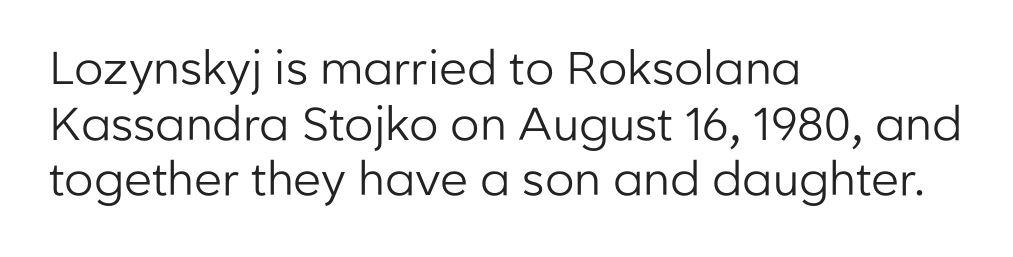
Q: Is the text bold? A: No.
Q: Is the text italic (slanted)? A: No, it is upright.
Q: Is the typeface a serif or a sans-serif typeface? A: Sans-serif.
Q: Is the text underlined? A: No.
Q: How is the paragraph aligned? A: Left-aligned.
Q: Is the spacing between letters normal or unusually wide? A: Normal.
Q: Width (condensed, normal, or wide)? A: Normal.
Q: Stroke contrast? A: Low.
Q: x-height? A: Medium.
Q: Monospaced? A: No.
